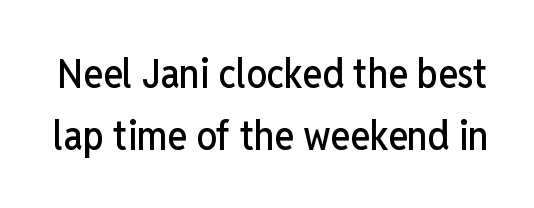
Q: Is the text italic (slanted)? A: No, it is upright.
Q: Is the typeface a serif or a sans-serif typeface? A: Sans-serif.
Q: Is the text underlined? A: No.
Q: Is the spacing between letters normal or unusually wide? A: Normal.
Q: Is the spacing between lines tight, normal or loose? A: Normal.
Q: Width (condensed, normal, or wide)? A: Condensed.
Q: Stroke contrast? A: Low.
Q: x-height? A: Medium.
Q: Monospaced? A: No.
